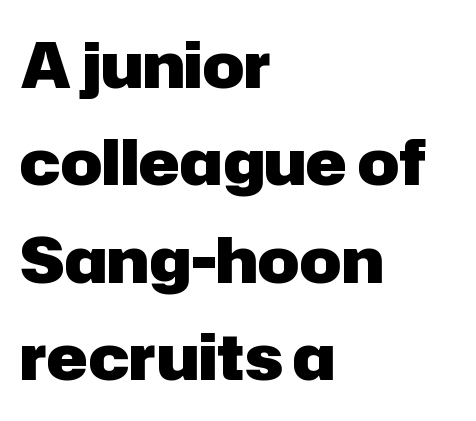
Upright lettering throughout. The paragraph has a hard left edge and a soft right edge. Has an underline been added? It has not. Heavy, bold letterforms. Grotesque or geometric, the face here clearly has no serifs. Short note: letters normally spaced.
